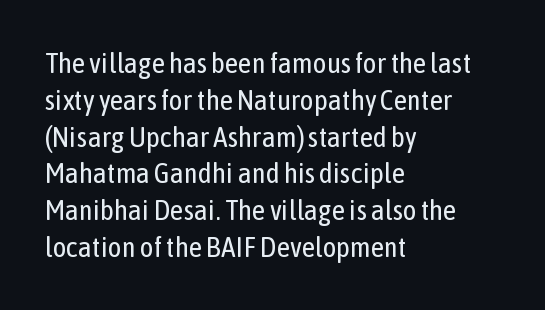
The axis of the letterforms is exactly vertical. A light-to-regular cut is what we see here. Leftover space on each line is placed entirely after the last word. The type family on display is of the sans-serif kind. The passage shown is typed in a proportional face where columns would drift.
